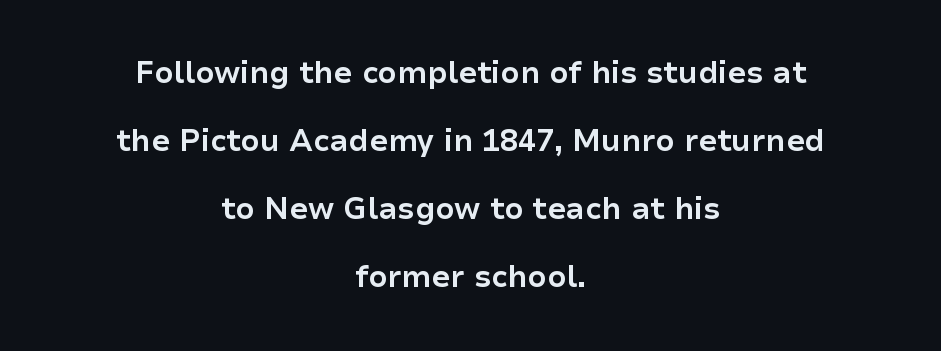
The image shows 30 px bold sans-serif type, upright; set centered, loose line spacing (2.27x), normal letter spacing, not underlined; low stroke contrast and a medium x-height.
